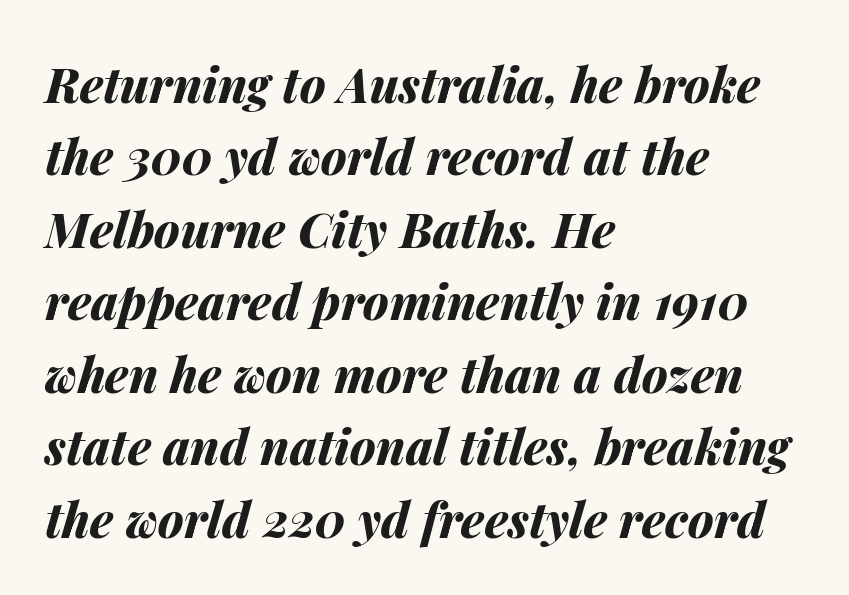
{"italic": "yes", "lean": "right", "slant_degrees": 14, "bold": "yes", "weight": "bold", "width": "normal", "stroke_contrast": "medium", "x_height": "medium", "monospaced": "no", "underline": "no", "align": "left", "line_spacing": "normal", "line_spacing_ratio": 1.51, "letter_spacing": "normal", "letter_spacing_em": 0.0, "glyph_px": 48}
